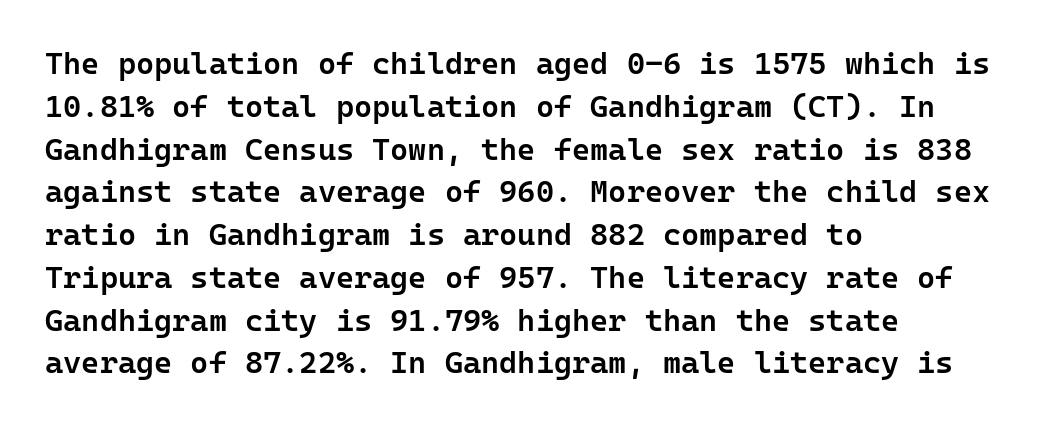
The image shows 31 px semibold sans-serif type, upright, monospaced; set left-aligned, normal line spacing (1.38x), normal letter spacing, not underlined; low stroke contrast and a medium x-height.
